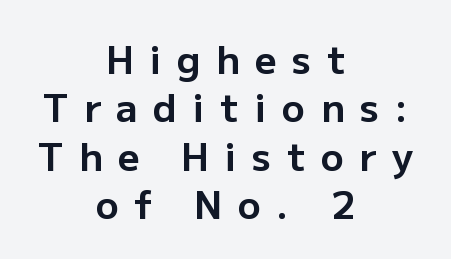
The image shows 38 px bold sans-serif type, upright; set centered, normal line spacing (1.27x), unusually wide letter spacing (+0.41 em), not underlined; low stroke contrast and a medium x-height.
